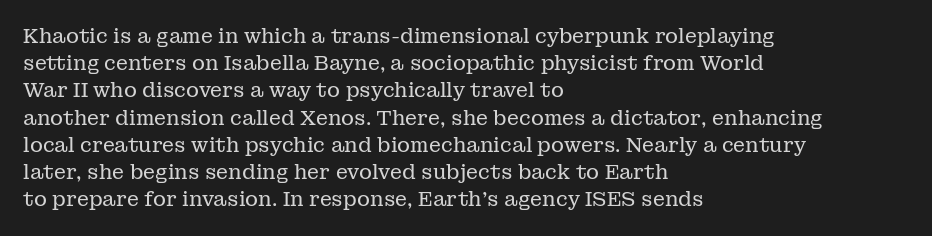
The image shows 20 px text type, upright; set left-aligned, normal line spacing (1.36x), normal letter spacing, not underlined.
